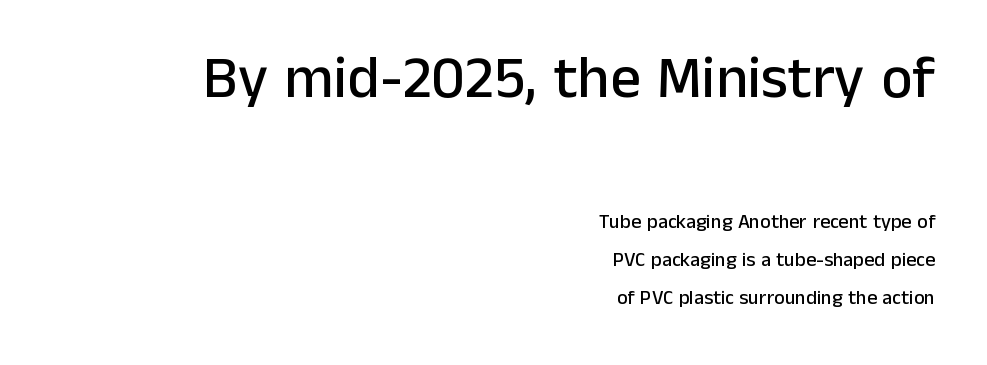
Tracking value appears to be zero — textbook default spacing. A typesetter would mark this as roman, not italic. Type without underlining. The passage shown is typed in a proportional face where columns would drift. Compared with a flush-left layout, this one pins lines to the opposite, right side.
